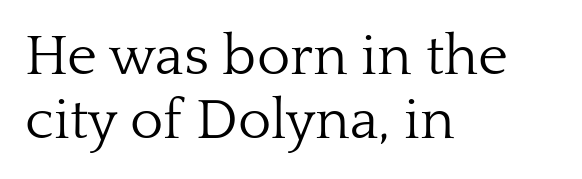
The image shows 57 px light serif type, upright; set left-aligned, tight line spacing (1.13x), normal letter spacing, not underlined; low stroke contrast and a medium x-height.
